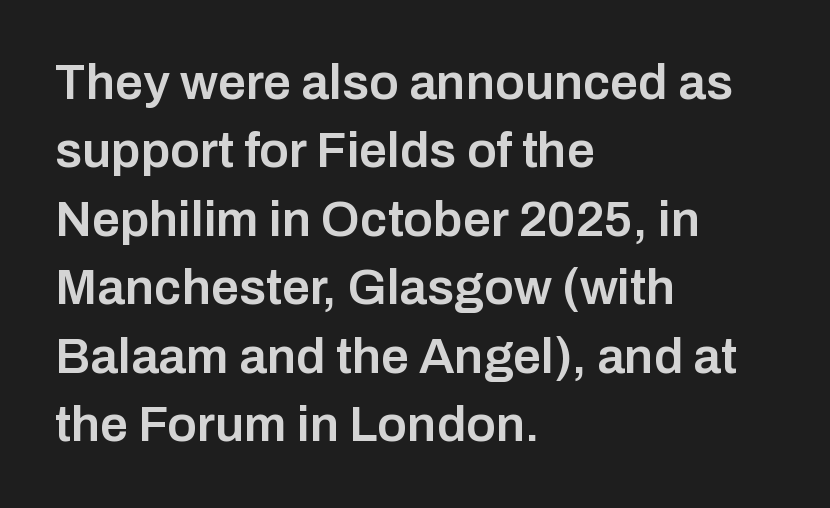
{"serif": "no", "italic": "no", "bold": "semi", "weight": "semibold", "width": "normal", "stroke_contrast": "low", "x_height": "medium", "monospaced": "no", "underline": "no", "align": "left", "line_spacing": "normal", "line_spacing_ratio": 1.37, "letter_spacing": "normal", "letter_spacing_em": 0.0, "glyph_px": 50}
